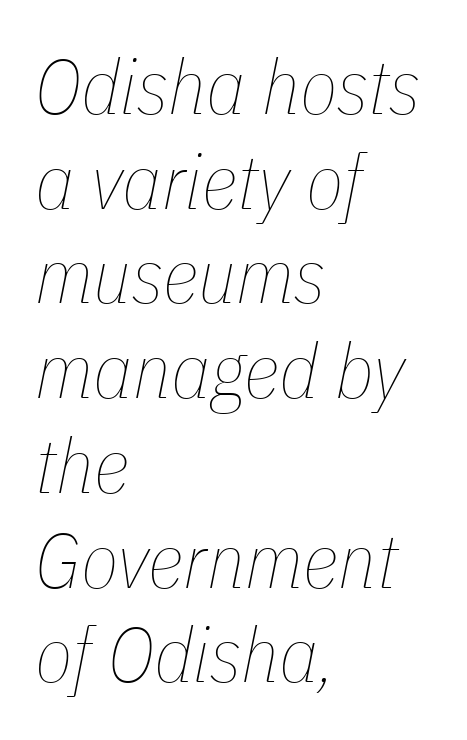
Q: Is the text bold? A: No.
Q: Is the text italic (slanted)? A: Yes, it leans right by about 11 degrees.
Q: Is the text underlined? A: No.
Q: How is the paragraph aligned? A: Left-aligned.
Q: Is the spacing between letters normal or unusually wide? A: Normal.
Q: Width (condensed, normal, or wide)? A: Condensed.
Q: Stroke contrast? A: Low.
Q: x-height? A: Medium.
Q: Monospaced? A: No.
